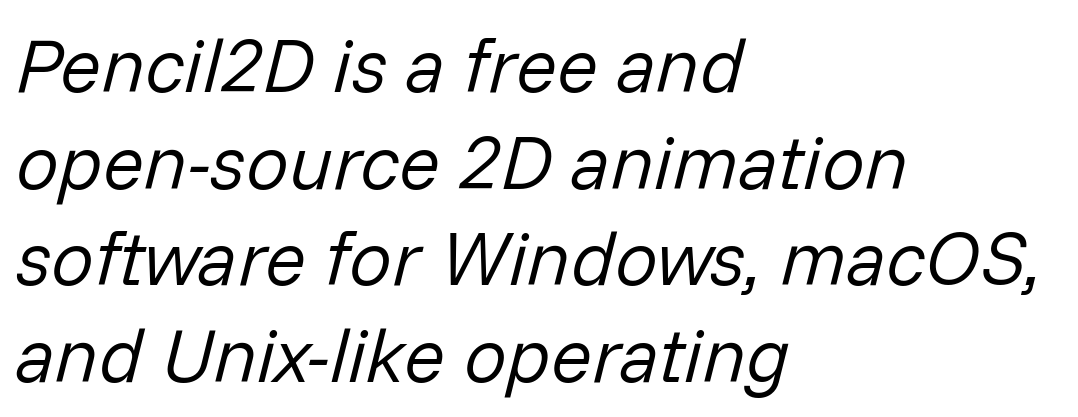
The image shows 76 px regular-weight type, italic (leaning right); set left-aligned, normal line spacing (1.27x), normal letter spacing, not underlined; low stroke contrast and a medium x-height.
